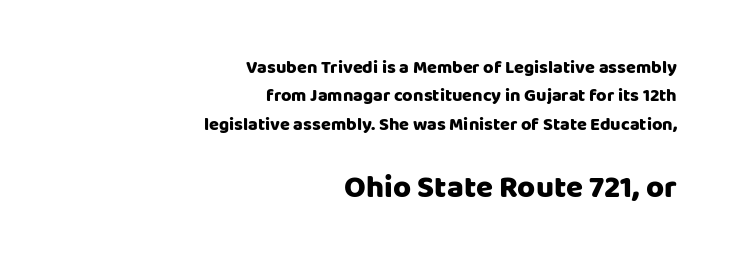
This rendering uses right alignment, leaving the left contour irregular. In terms of letterspacing, this is plain default setting. The passage shown is not underscored anywhere. Visually, the bottom section dominates because its glyphs are scaled up. Type style note: lacks serifs. The line-height multiplier appears to be the usual default.
